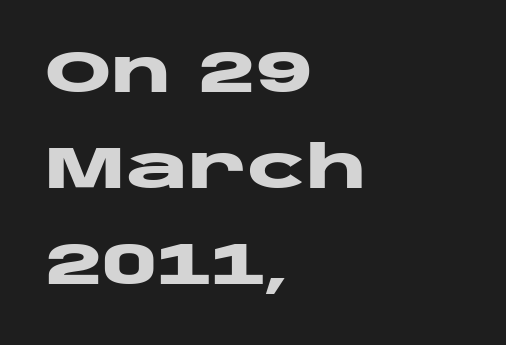
The image shows 59 px heavy, wide sans-serif type, upright; set left-aligned, normal line spacing (1.63x), normal letter spacing, not underlined; low stroke contrast and a large x-height.
